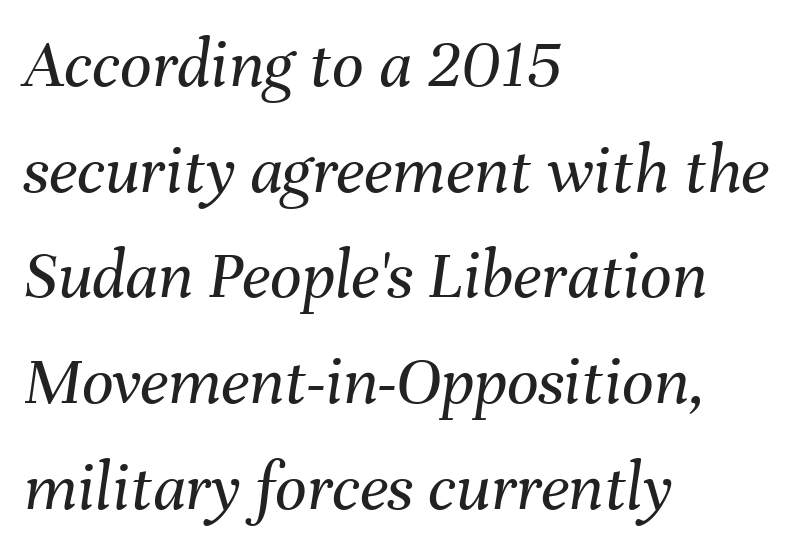
Q: Is the text bold? A: No.
Q: Is the text italic (slanted)? A: Yes, it leans right by about 8 degrees.
Q: Is the text underlined? A: No.
Q: How is the paragraph aligned? A: Left-aligned.
Q: Is the spacing between letters normal or unusually wide? A: Normal.
Q: Is the spacing between lines tight, normal or loose? A: Normal.
Q: Width (condensed, normal, or wide)? A: Normal.
Q: Stroke contrast? A: Medium.
Q: x-height? A: Medium.
Q: Monospaced? A: No.
